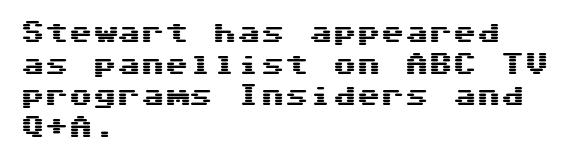
The image shows 24 px text type, upright; set left-aligned, normal line spacing (1.32x), normal letter spacing, not underlined.
